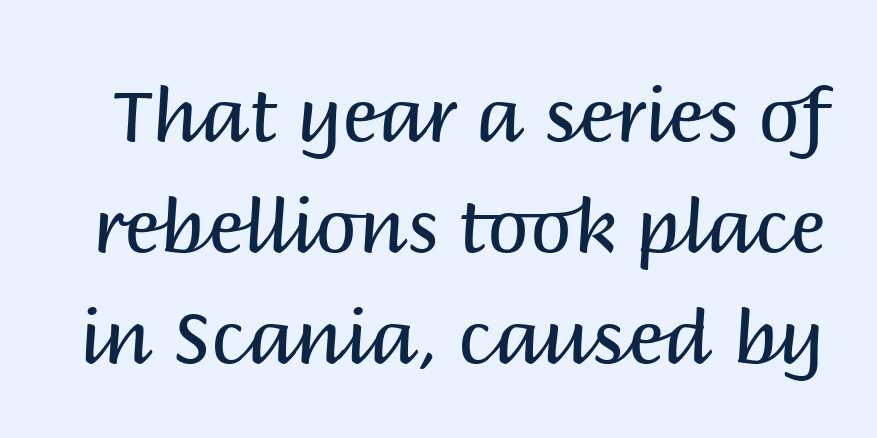
Nobody touched the tracking dial on this one. Regular leading. The rendering shows plain stroke endings on the letterforms — a sans-serif design. These glyphs show unthickened strokes, regular width or finer.
